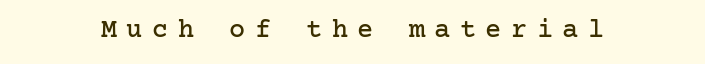
Glyph-to-glyph distance is far greater than everyday printed text. It's the straight-up-and-down kind of type. Underline: absent.
